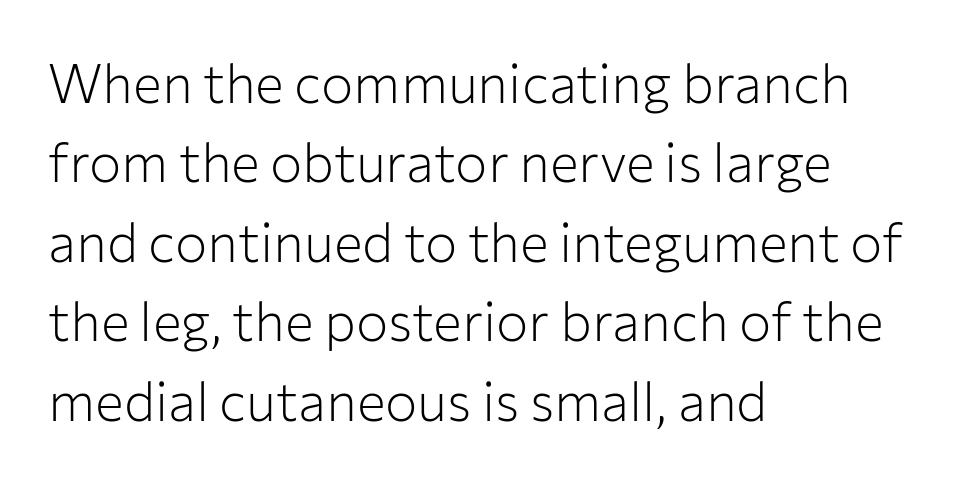
Q: Is the text bold? A: No.
Q: Is the text italic (slanted)? A: No, it is upright.
Q: Is the typeface a serif or a sans-serif typeface? A: Sans-serif.
Q: Is the text underlined? A: No.
Q: How is the paragraph aligned? A: Left-aligned.
Q: Is the spacing between letters normal or unusually wide? A: Normal.
Q: Is the spacing between lines tight, normal or loose? A: Normal.
Q: Width (condensed, normal, or wide)? A: Normal.
Q: Stroke contrast? A: Low.
Q: x-height? A: Medium.
Q: Monospaced? A: No.
